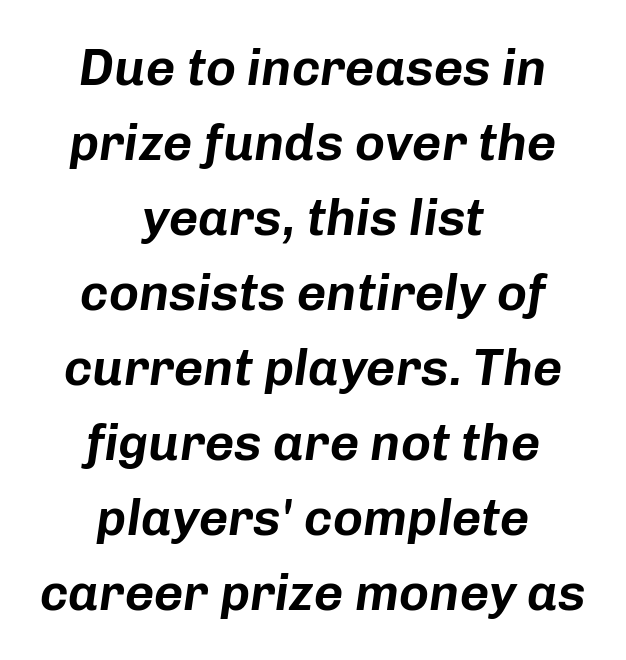
Q: Is the text italic (slanted)? A: Yes, it leans right by about 8 degrees.
Q: Is the text underlined? A: No.
Q: How is the paragraph aligned? A: Centered.
Q: Is the spacing between letters normal or unusually wide? A: Normal.
Q: Is the spacing between lines tight, normal or loose? A: Normal.
Q: Width (condensed, normal, or wide)? A: Normal.
Q: Stroke contrast? A: Low.
Q: x-height? A: Medium.
Q: Monospaced? A: No.
